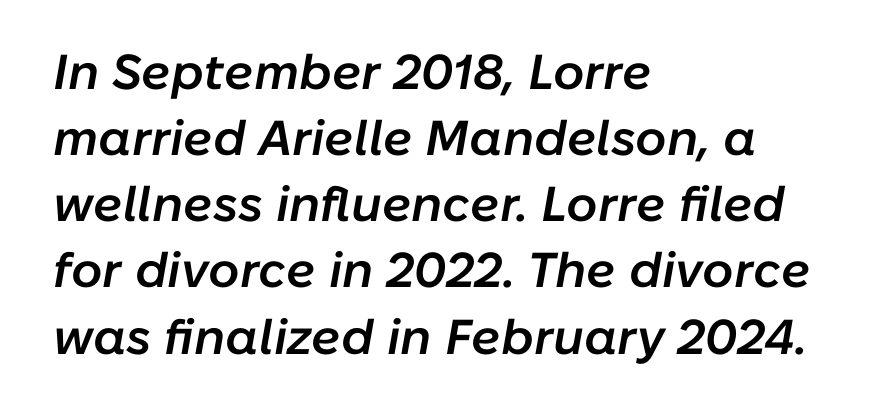
{"italic": "yes", "lean": "right", "slant_degrees": 10, "bold": "semi", "weight": "semibold", "width": "normal", "stroke_contrast": "low", "x_height": "medium", "monospaced": "no", "underline": "no", "align": "left", "line_spacing": "normal", "line_spacing_ratio": 1.35, "letter_spacing": "normal", "letter_spacing_em": 0.0, "glyph_px": 49}
